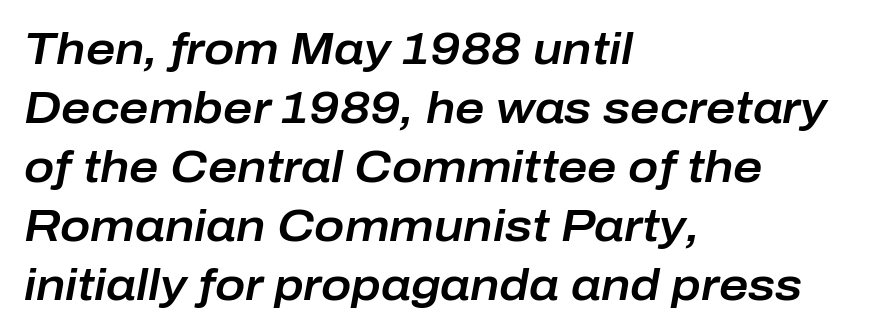
{"italic": "yes", "lean": "right", "slant_degrees": 10, "width": "normal", "stroke_contrast": "low", "x_height": "medium", "monospaced": "no", "underline": "no", "align": "left", "line_spacing": "normal", "line_spacing_ratio": 1.31, "letter_spacing": "normal", "letter_spacing_em": 0.0, "glyph_px": 45}
